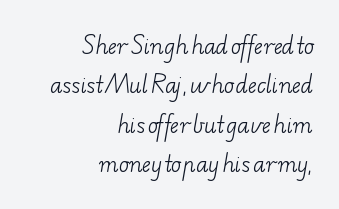
{"bold": "no", "underline": "no", "align": "right", "line_spacing_ratio": 1.88, "letter_spacing": "normal", "letter_spacing_em": 0.0, "glyph_px": 21}
